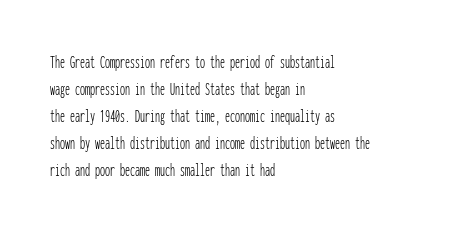
{"italic": "no", "bold": "no", "underline": "no", "align": "left", "line_spacing": "normal", "line_spacing_ratio": 1.35, "letter_spacing": "normal", "letter_spacing_em": 0.0, "glyph_px": 20}
